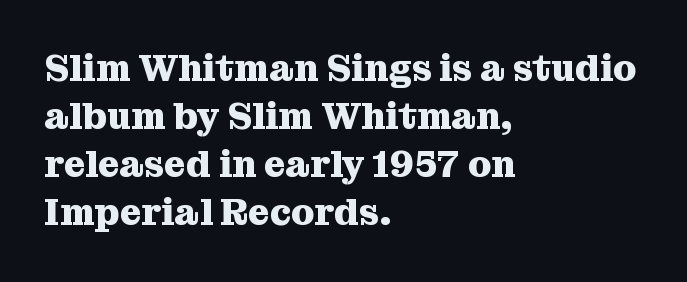
The type family on display is of the serif kind. Visually the block forms a straight wall on the left and a jagged coastline on the right. Stroke thickness is high; the sample reads as a true bold. The area under the type is left untouched.
